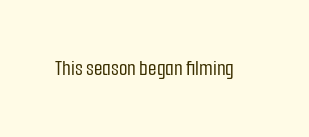
{"italic": "no", "underline": "no", "letter_spacing": "normal", "letter_spacing_em": 0.0, "glyph_px": 22}
